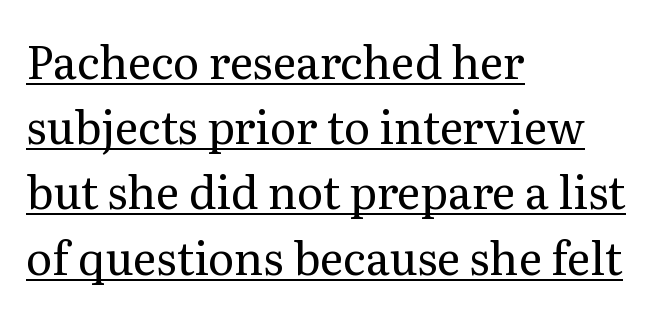
{"serif": "yes", "italic": "no", "bold": "no", "weight": "regular", "width": "normal", "stroke_contrast": "medium", "x_height": "medium", "monospaced": "no", "underline": "yes", "align": "left", "line_spacing": "normal", "line_spacing_ratio": 1.45, "letter_spacing": "normal", "letter_spacing_em": 0.0, "glyph_px": 45}
